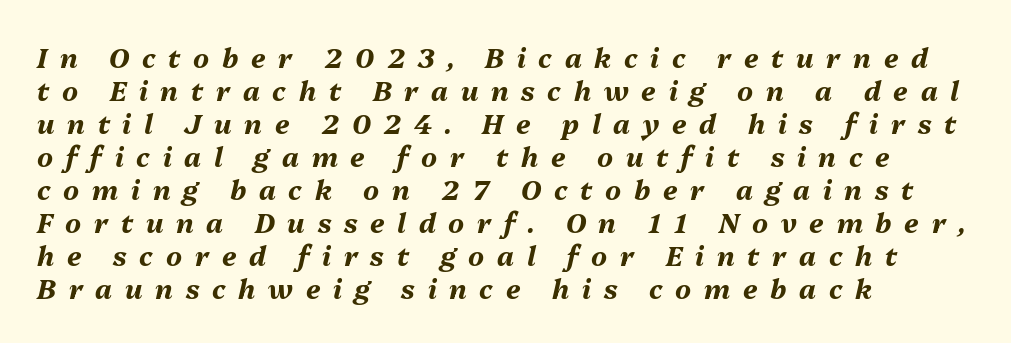
Short note: letters widely spaced. Bold? Absolutely — the strokes are thick and heavy. Which margin do the lines hug? The left one — the right edge is uneven. The whole block is typeset with a tilt. Honestly, there is no underline to notice here at all.
